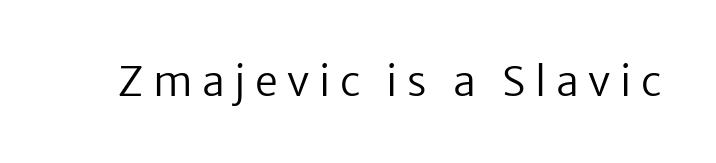
{"serif": "no", "italic": "no", "bold": "no", "weight": "regular", "width": "normal", "stroke_contrast": "low", "x_height": "medium", "monospaced": "no", "underline": "no", "letter_spacing": "wide", "letter_spacing_em": 0.23, "glyph_px": 41}
